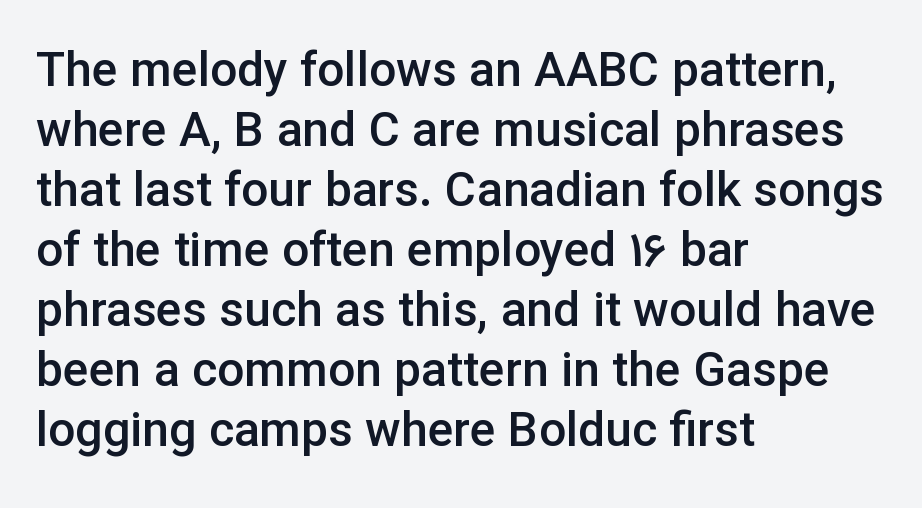
Type without underlining. Looks like regular typesetting: each glyph gets only the width it needs. This sample is left-justified, so line endings fall wherever the words run out. Quick note: interline space is typical.
